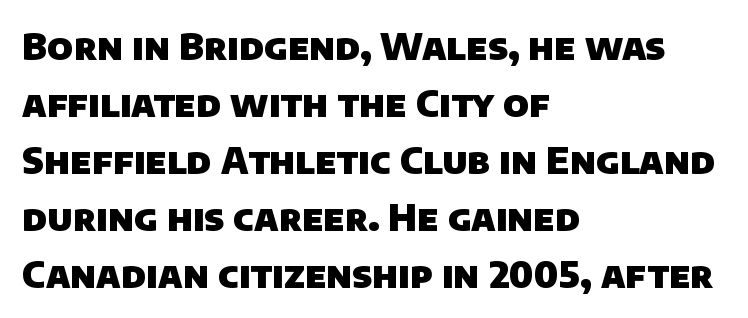
Q: Is the text bold? A: Yes.
Q: Is the typeface a serif or a sans-serif typeface? A: Sans-serif.
Q: Is the text underlined? A: No.
Q: How is the paragraph aligned? A: Left-aligned.
Q: Is the spacing between letters normal or unusually wide? A: Normal.
Q: Is the spacing between lines tight, normal or loose? A: Normal.
Q: Width (condensed, normal, or wide)? A: Normal.
Q: Stroke contrast? A: Low.
Q: x-height? A: Large.
Q: Monospaced? A: No.
